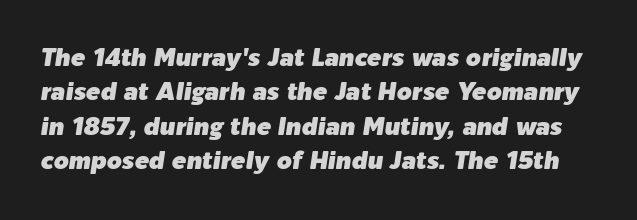
Q: Is the text italic (slanted)? A: Yes, it leans right by about 9 degrees.
Q: Is the text underlined? A: No.
Q: Is the spacing between letters normal or unusually wide? A: Normal.
Q: Is the spacing between lines tight, normal or loose? A: Normal.
